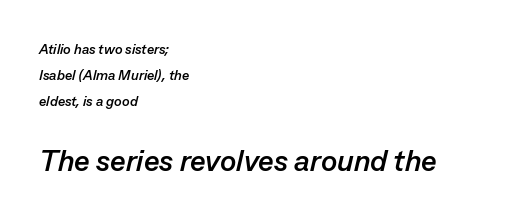
Q: Is the text bold? A: Yes.
Q: Is the text italic (slanted)? A: Yes, it leans right by about 13 degrees.
Q: Is the text underlined? A: No.
Q: How is the paragraph aligned? A: Left-aligned.
Q: Is the spacing between letters normal or unusually wide? A: Normal.
Q: Which block of text is set in a larger size, the first (top) or the second (bottom)? A: The second (bottom) one.
Q: Width (condensed, normal, or wide)? A: Normal.
Q: Stroke contrast? A: Low.
Q: x-height? A: Medium.
Q: Monospaced? A: No.
